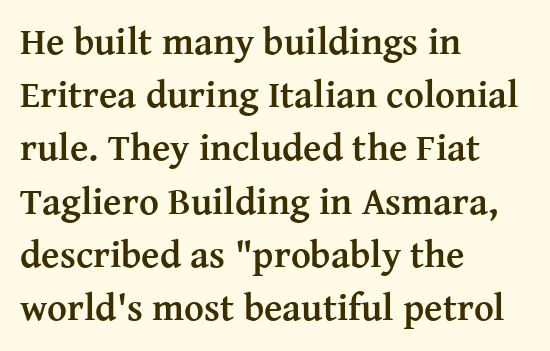
Compared with a centered layout, this one pins lines to the left instead. Note the varied advance widths — an 'i' is clearly narrower than an 'm'. The passage shown has conventional tracking throughout. Rows of type keep a routine distance in the vertical direction. Weight: bold. A bare baseline throughout the passage.
